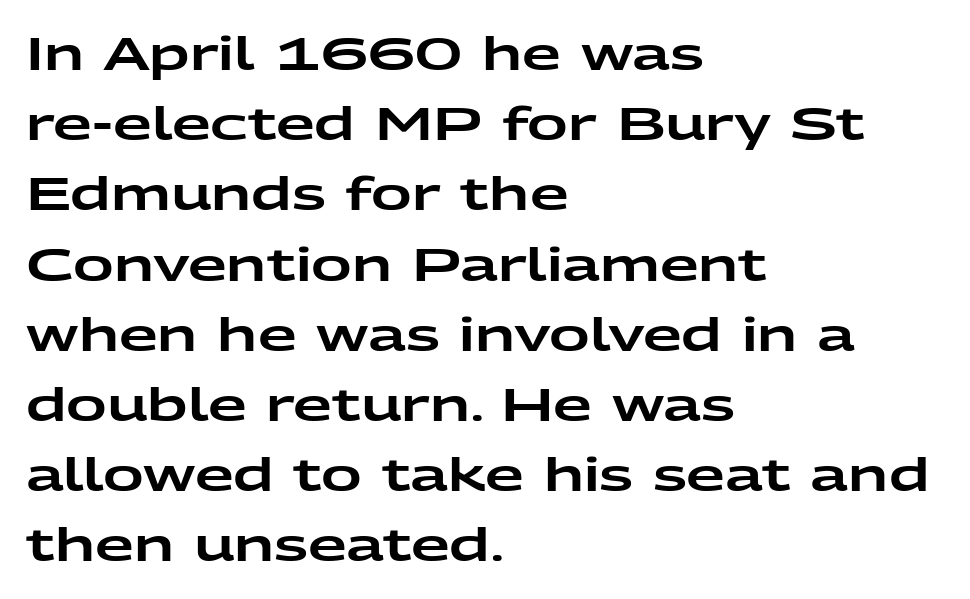
{"serif": "no", "italic": "no", "width": "wide", "stroke_contrast": "low", "x_height": "medium", "monospaced": "no", "underline": "no", "align": "left", "line_spacing": "normal", "line_spacing_ratio": 1.56, "letter_spacing": "normal", "letter_spacing_em": 0.0, "glyph_px": 45}
